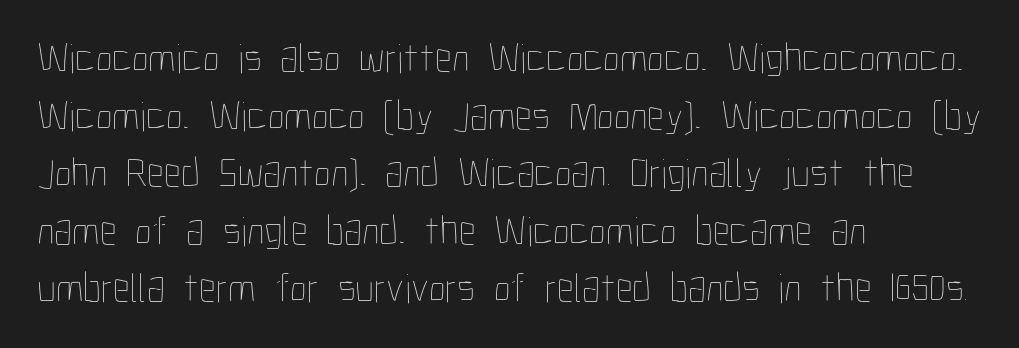
Honestly, the letter spacing is just normal — you wouldn't notice it. Is the stroke heavy? The answer is a plain regular-or-lighter. Do the characters align in a grid? No, the font is proportional. Check the space under the baseline: it is left empty. Baseline-to-baseline distance is the conventional proportion of letter height.
